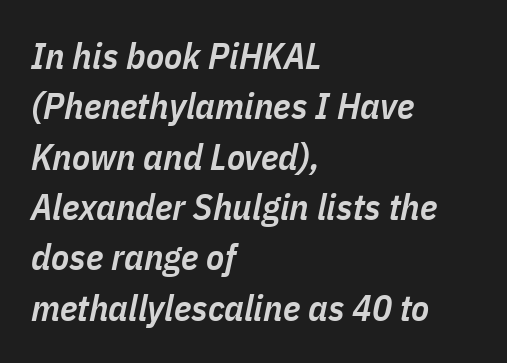
Is the type bold? Partly — it's a semibold, heavier than regular but not fully bold. The designer left line spacing at the default. Glyph-to-glyph distance matches everyday printed text. A clean baseline with only descenders dipping below it. There's an unmistakable incline to the writing here. The paragraph shown leans on its left margin.
